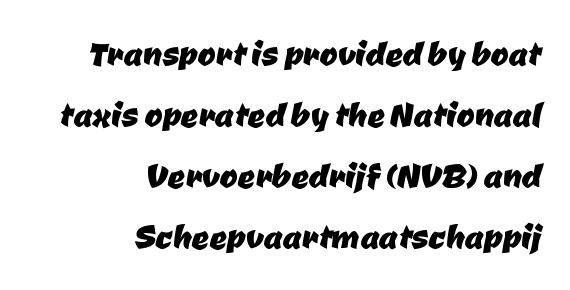
Quick note: underline off. Reading down the column, the eye jumps a familiar distance to each next line. Caption: standard tracking, unaltered. Each letter keeps its own natural width here, so spacing adapts to shape. Classification — sans serif.
